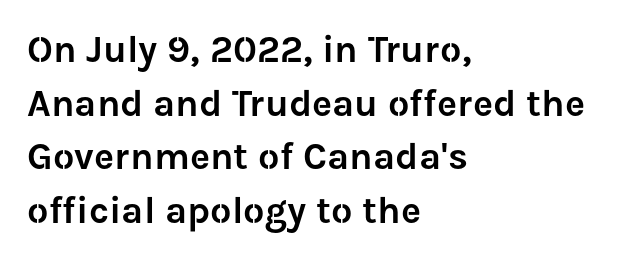
{"serif": "no", "italic": "no", "width": "normal", "stroke_contrast": "low", "x_height": "medium", "monospaced": "no", "underline": "no", "align": "left", "line_spacing": "normal", "line_spacing_ratio": 1.41, "letter_spacing": "normal", "letter_spacing_em": 0.0, "glyph_px": 38}
